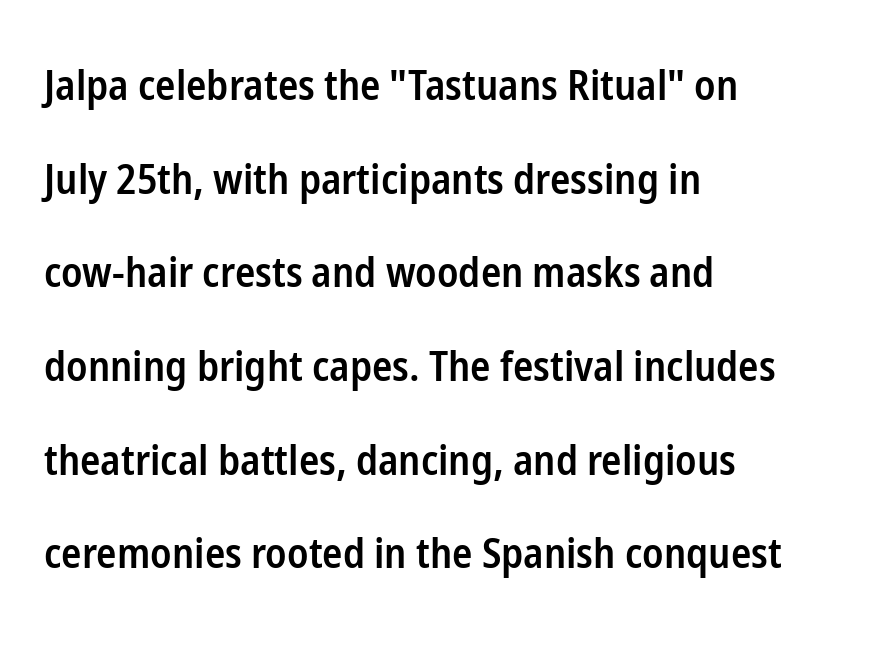
The glyphs in this specimen are sans serif. The rendering uses a large line-height, opening up the rows. The rendering uses natural spacing where letterforms have individual widths. Weight check: semibold — heavier than regular, not quite bold.
